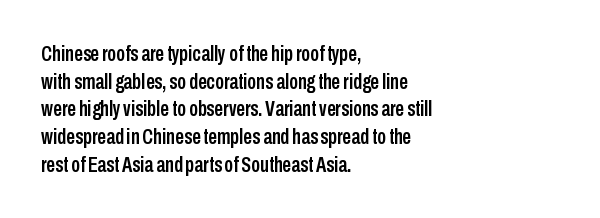
Q: Is the text italic (slanted)? A: No, it is upright.
Q: Is the text underlined? A: No.
Q: How is the paragraph aligned? A: Left-aligned.
Q: Is the spacing between letters normal or unusually wide? A: Normal.
Q: Is the spacing between lines tight, normal or loose? A: Normal.
